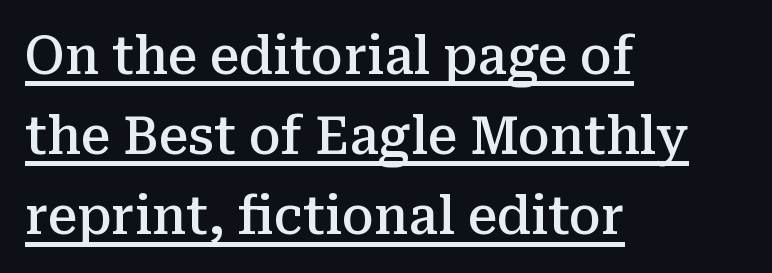
Words appear dense and cohesive because spacing is normal. Is there any slant? The stems are plumb. Visually the block forms a straight wall on the left and a jagged coastline on the right. The rendering uses natural spacing where letterforms have individual widths. Somebody hit Ctrl+U on this one — the words are underlined.
